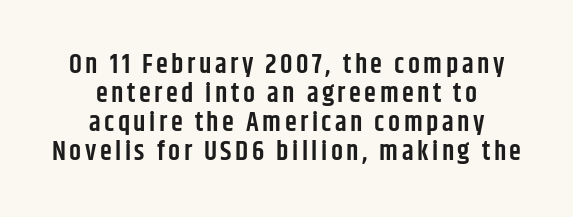
The image shows 27 px text type, upright; set centered, tight line spacing (1.07x), not underlined.
